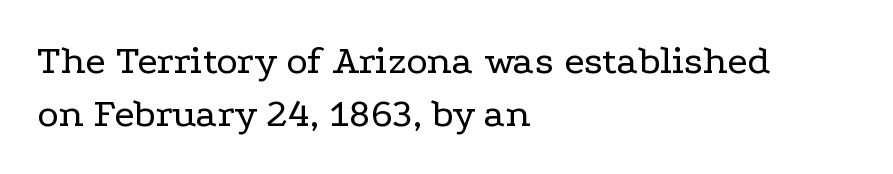
Caption: multi-line text, flush left, ragged right. Character widths vary here, with narrow letters taking less room than wide ones. The lines sit at an ordinary, default distance from one another. Look at the tracking — it's just the regular setting, nothing added. The space directly below the letters is spotless. The font sits on the lighter half of the weight spectrum, regular included.
